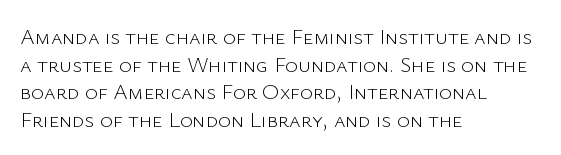
The image shows 22 px text type, upright; set left-aligned, normal line spacing (1.26x), normal letter spacing, not underlined.
